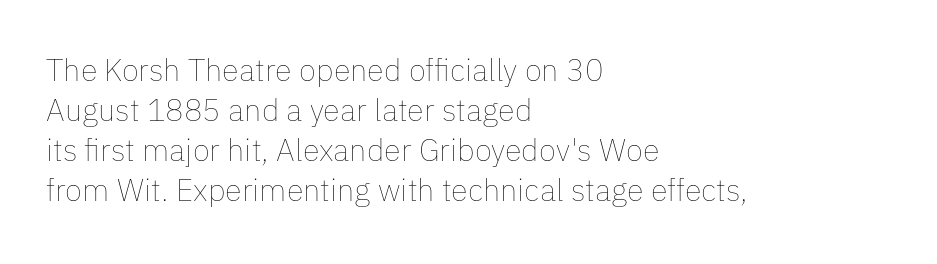
Q: Is the text bold? A: No.
Q: Is the text italic (slanted)? A: No, it is upright.
Q: Is the text underlined? A: No.
Q: How is the paragraph aligned? A: Left-aligned.
Q: Is the spacing between letters normal or unusually wide? A: Normal.
Q: Is the spacing between lines tight, normal or loose? A: Normal.
Q: Width (condensed, normal, or wide)? A: Normal.
Q: Stroke contrast? A: Low.
Q: x-height? A: Medium.
Q: Monospaced? A: No.
